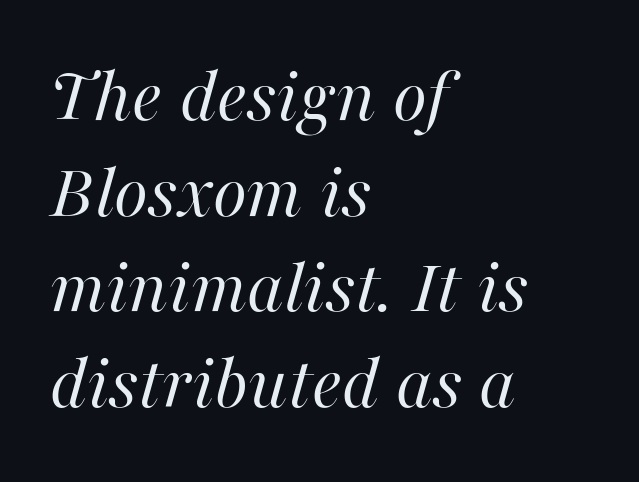
Q: Is the text bold? A: No.
Q: Is the text italic (slanted)? A: Yes, it leans right by about 16 degrees.
Q: Is the text underlined? A: No.
Q: How is the paragraph aligned? A: Left-aligned.
Q: Is the spacing between letters normal or unusually wide? A: Normal.
Q: Width (condensed, normal, or wide)? A: Normal.
Q: Stroke contrast? A: High.
Q: x-height? A: Medium.
Q: Monospaced? A: No.
